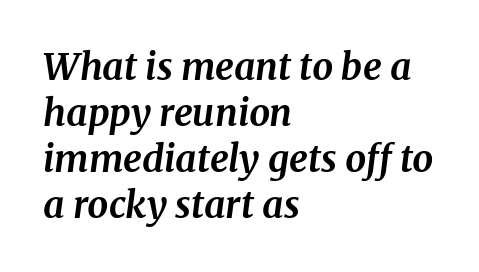
{"serif": "yes", "italic": "yes", "lean": "right", "slant_degrees": 8, "bold": "yes", "weight": "bold", "width": "normal", "stroke_contrast": "medium", "x_height": "medium", "monospaced": "no", "underline": "no", "align": "left", "line_spacing_ratio": 1.24, "letter_spacing": "normal", "letter_spacing_em": 0.0, "glyph_px": 37}
